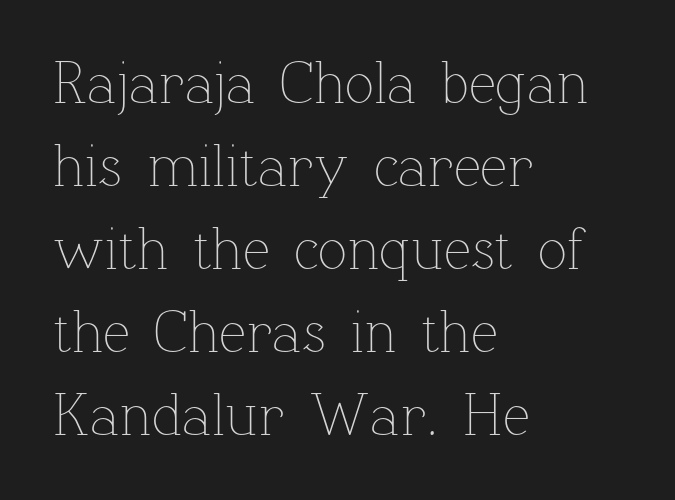
The image shows 61 px thin type, upright; set left-aligned, normal line spacing (1.36x), normal letter spacing, not underlined; low stroke contrast and a medium x-height.
